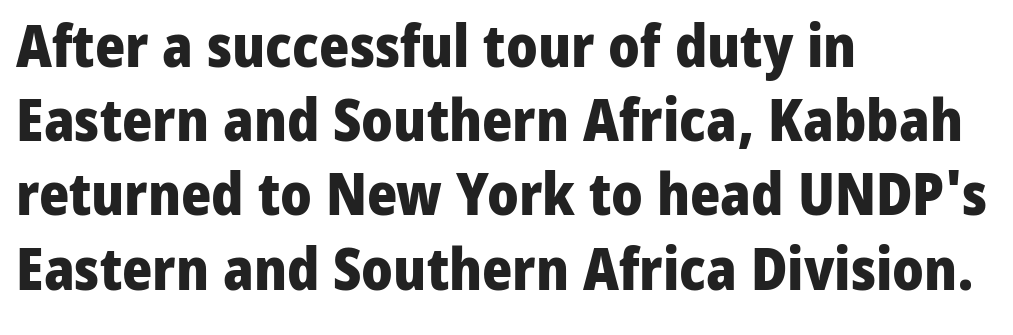
{"serif": "no", "italic": "no", "bold": "yes", "weight": "heavy", "width": "normal", "stroke_contrast": "low", "x_height": "medium", "monospaced": "no", "underline": "no", "align": "left", "line_spacing": "normal", "line_spacing_ratio": 1.28, "letter_spacing": "normal", "letter_spacing_em": 0.0, "glyph_px": 58}
